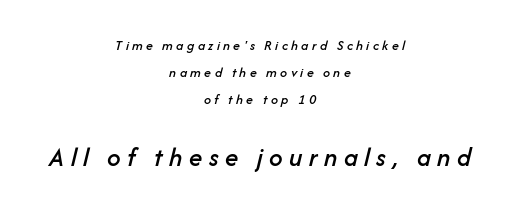
The image shows 27 px text type, italic (leaning right); set centered, loose line spacing (1.94x), unusually wide letter spacing (+0.24 em), not underlined; the second (bottom) block is 1.93x larger.
